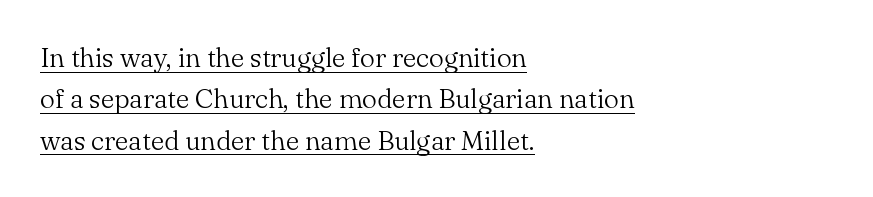
Q: Is the text bold? A: No.
Q: Is the text italic (slanted)? A: No, it is upright.
Q: Is the text underlined? A: Yes.
Q: How is the paragraph aligned? A: Left-aligned.
Q: Is the spacing between letters normal or unusually wide? A: Normal.
Q: Is the spacing between lines tight, normal or loose? A: Normal.
